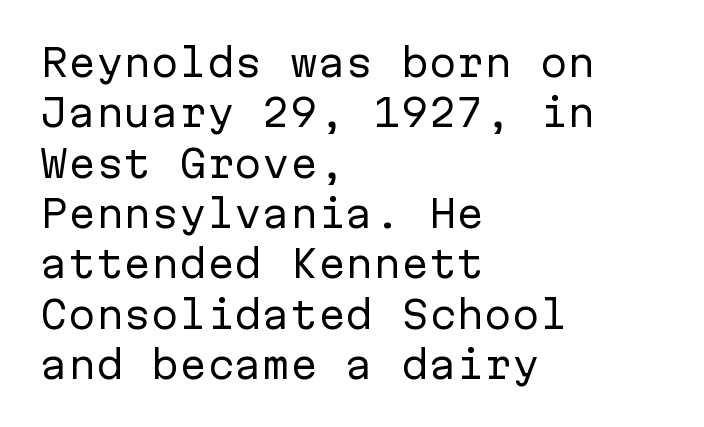
{"serif": "no", "italic": "no", "bold": "no", "weight": "regular", "width": "normal", "stroke_contrast": "low", "x_height": "medium", "monospaced": "yes", "underline": "no", "align": "left", "line_spacing": "normal", "line_spacing_ratio": 1.36, "letter_spacing": "normal", "letter_spacing_em": 0.0, "glyph_px": 37}
